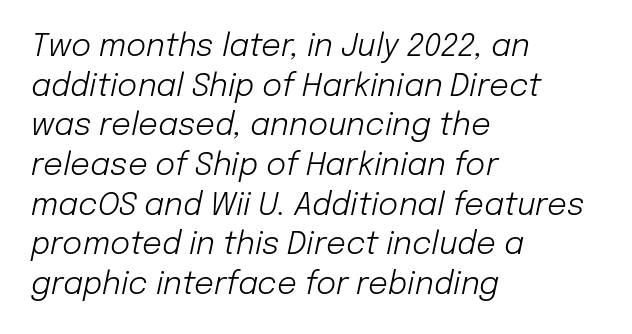
The image shows 31 px light type, italic (leaning right); set left-aligned, normal line spacing (1.28x), normal letter spacing, not underlined; low stroke contrast and a medium x-height.
